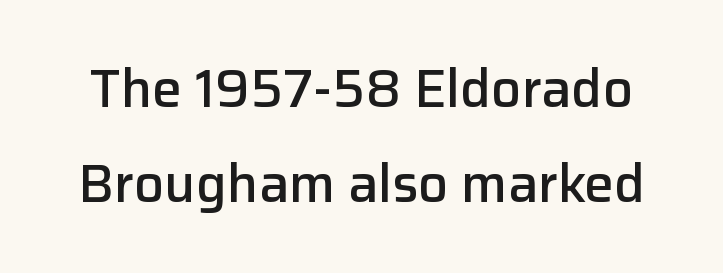
The area under the type is left untouched. Here the designer chose a conventional face with non-uniform glyph widths. Look at the tracking — it's just the regular setting, nothing added. I'd describe the lettering as semibold — firm but not a full bold.
